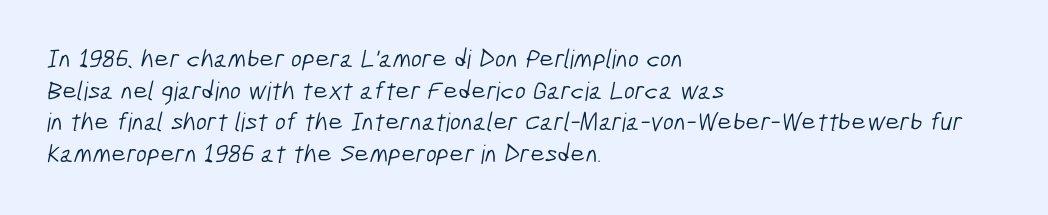
Q: Is the text bold? A: No.
Q: Is the text underlined? A: No.
Q: How is the paragraph aligned? A: Left-aligned.
Q: Is the spacing between letters normal or unusually wide? A: Normal.
